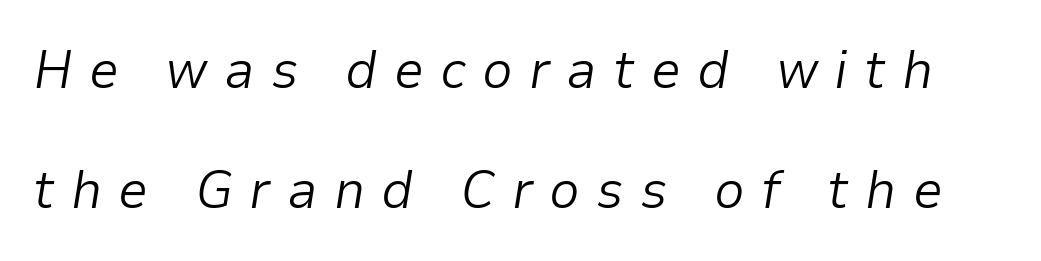
The image shows 54 px light type, italic (leaning right); set loose line spacing (2.22x), unusually wide letter spacing (+0.3 em), not underlined; low stroke contrast and a medium x-height.
